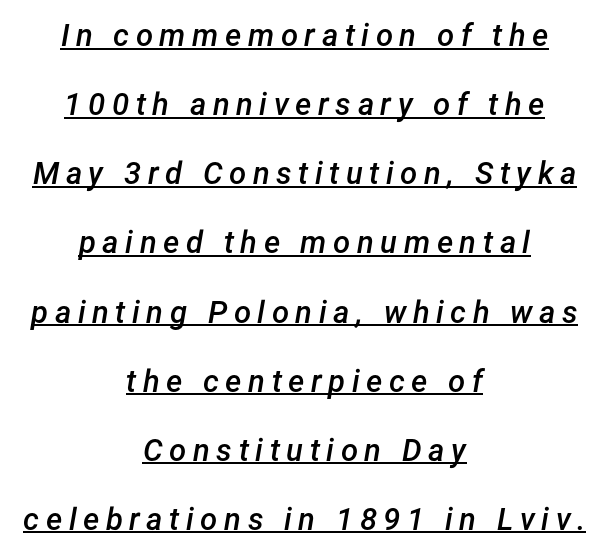
Q: Is the text bold? A: Semi-bold.
Q: Is the text italic (slanted)? A: Yes, it leans right by about 12 degrees.
Q: Is the text underlined? A: Yes.
Q: How is the paragraph aligned? A: Centered.
Q: Is the spacing between letters normal or unusually wide? A: Unusually wide.
Q: Is the spacing between lines tight, normal or loose? A: Loose.
Q: Width (condensed, normal, or wide)? A: Normal.
Q: Stroke contrast? A: Low.
Q: x-height? A: Medium.
Q: Monospaced? A: No.
